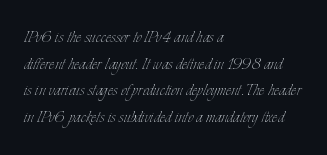
The image shows 21 px text type; set left-aligned, normal line spacing (1.27x), normal letter spacing, not underlined.
